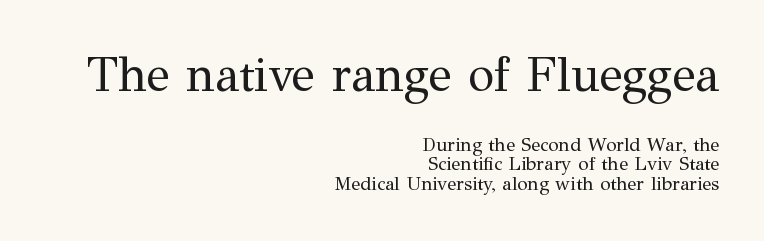
The image shows 48 px regular-weight serif type, upright; set right-aligned, tight line spacing (1.03x), normal letter spacing, not underlined; the first (top) block is 2.53x larger; medium stroke contrast and a medium x-height.
